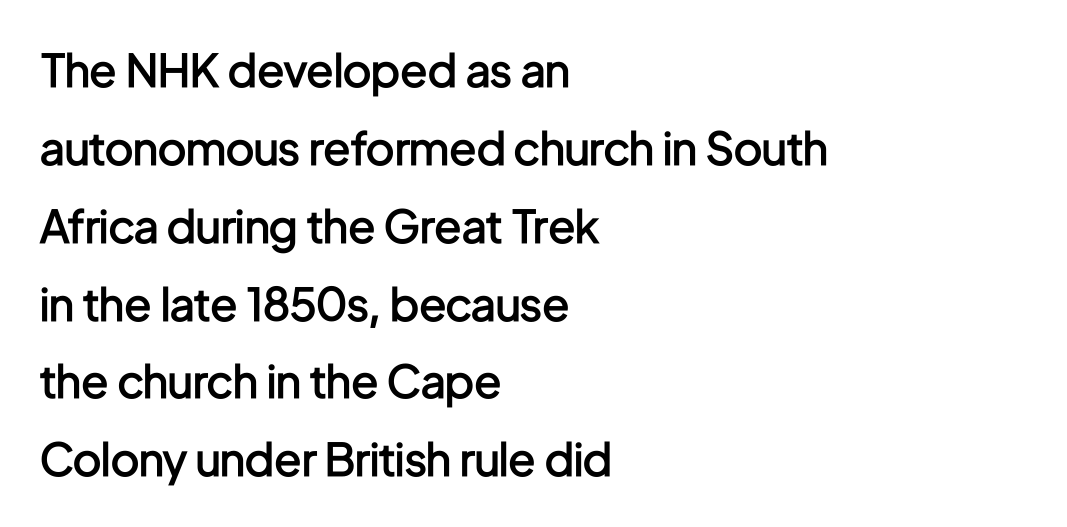
{"serif": "no", "italic": "no", "bold": "semi", "weight": "semibold", "width": "condensed", "stroke_contrast": "low", "x_height": "medium", "monospaced": "no", "underline": "no", "align": "left", "line_spacing_ratio": 1.73, "letter_spacing": "normal", "letter_spacing_em": 0.0, "glyph_px": 45}
